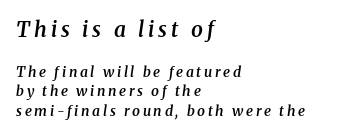
{"italic": "yes", "lean": "right", "slant_degrees": 8, "bold": "semi", "underline": "no", "align": "left", "line_spacing": "normal", "line_spacing_ratio": 1.42, "larger_block": "first", "size_ratio": 1.5, "glyph_px": 21}
